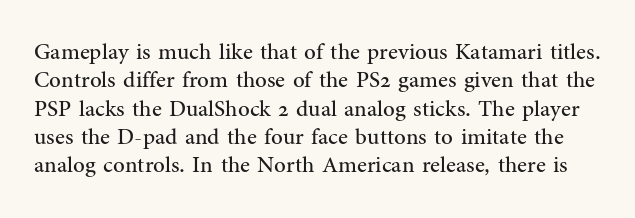
{"italic": "no", "bold": "no", "underline": "no", "line_spacing_ratio": 1.23, "letter_spacing": "normal", "letter_spacing_em": 0.0, "glyph_px": 23}
